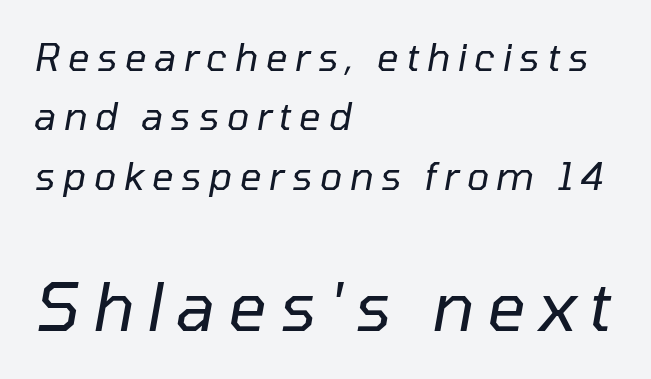
Q: Is the text bold? A: No.
Q: Is the text italic (slanted)? A: Yes, it leans right by about 10 degrees.
Q: Is the text underlined? A: No.
Q: How is the paragraph aligned? A: Left-aligned.
Q: Is the spacing between lines tight, normal or loose? A: Normal.
Q: Which block of text is set in a larger size, the first (top) or the second (bottom)? A: The second (bottom) one.
Q: Width (condensed, normal, or wide)? A: Normal.
Q: Stroke contrast? A: Low.
Q: x-height? A: Medium.
Q: Monospaced? A: No.
